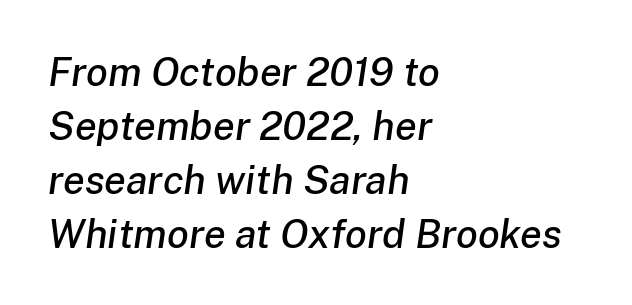
{"italic": "yes", "lean": "right", "slant_degrees": 8, "width": "normal", "stroke_contrast": "low", "x_height": "medium", "monospaced": "no", "underline": "no", "align": "left", "line_spacing": "normal", "line_spacing_ratio": 1.35, "letter_spacing": "normal", "letter_spacing_em": 0.0, "glyph_px": 40}
